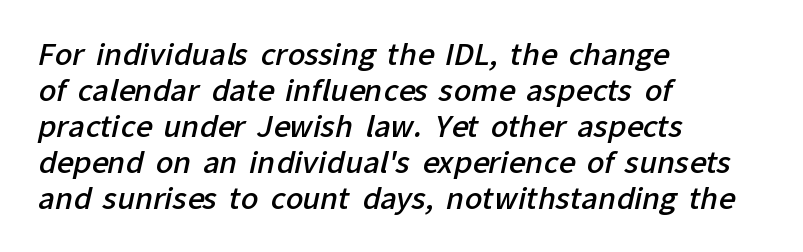
The image shows 29 px semibold sans-serif type; set left-aligned, line spacing 1.24x, normal letter spacing, not underlined; low stroke contrast and a medium x-height.
